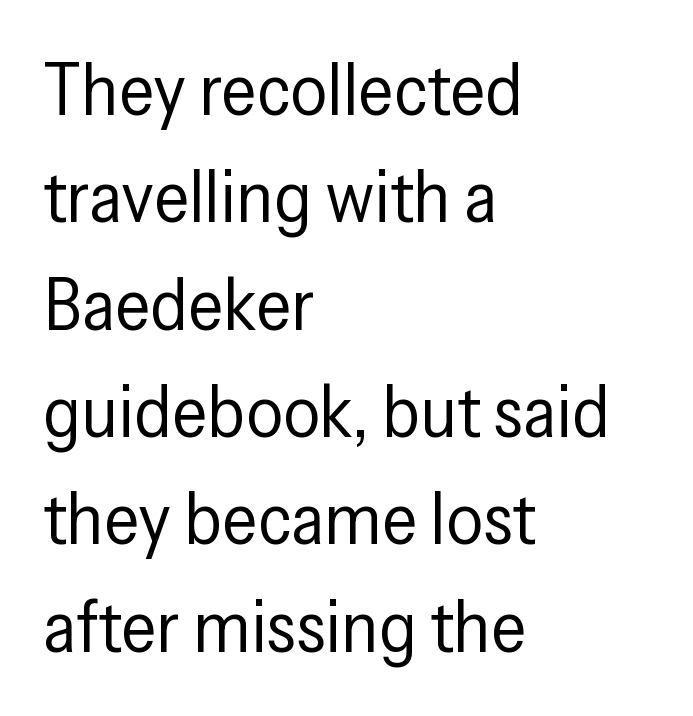
The image shows 73 px regular-weight, condensed sans-serif type, upright; set left-aligned, normal line spacing (1.47x), normal letter spacing, not underlined; low stroke contrast and a medium x-height.
